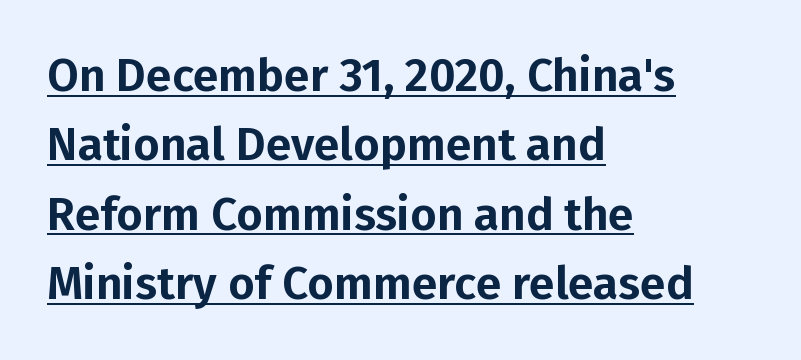
Q: Is the text italic (slanted)? A: No, it is upright.
Q: Is the typeface a serif or a sans-serif typeface? A: Sans-serif.
Q: Is the text underlined? A: Yes.
Q: How is the paragraph aligned? A: Left-aligned.
Q: Is the spacing between letters normal or unusually wide? A: Normal.
Q: Is the spacing between lines tight, normal or loose? A: Normal.
Q: Width (condensed, normal, or wide)? A: Normal.
Q: Stroke contrast? A: Low.
Q: x-height? A: Medium.
Q: Monospaced? A: No.
